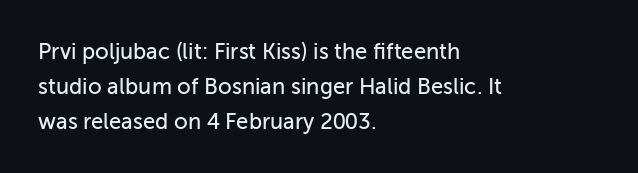
The image shows 22 px text type, upright; set left-aligned, normal line spacing (1.59x), normal letter spacing, not underlined.
